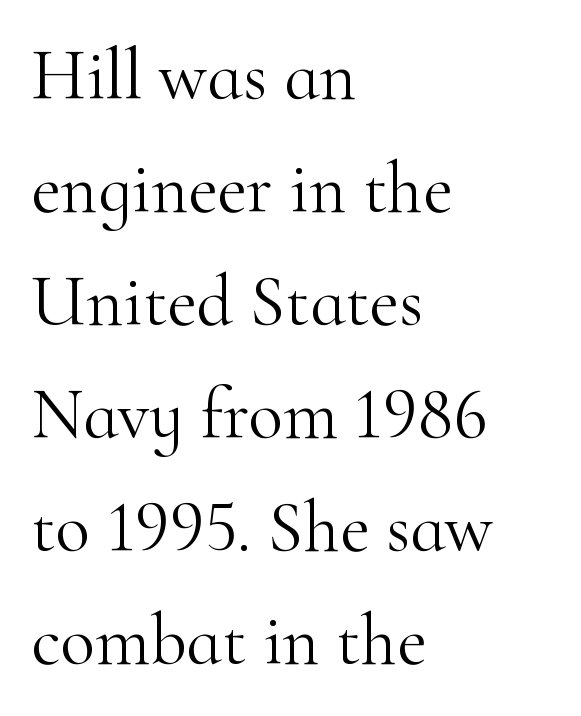
If you measured baseline to baseline, you'd find a middling distance. Underline: absent. The passage is arranged the way most books set body copy — flush left. What stands out about the letter spacing? Nothing — it is the standard amount. Think of a printed novel: that variable character pitch is what you see here. Typographically, this falls in the serif category.
